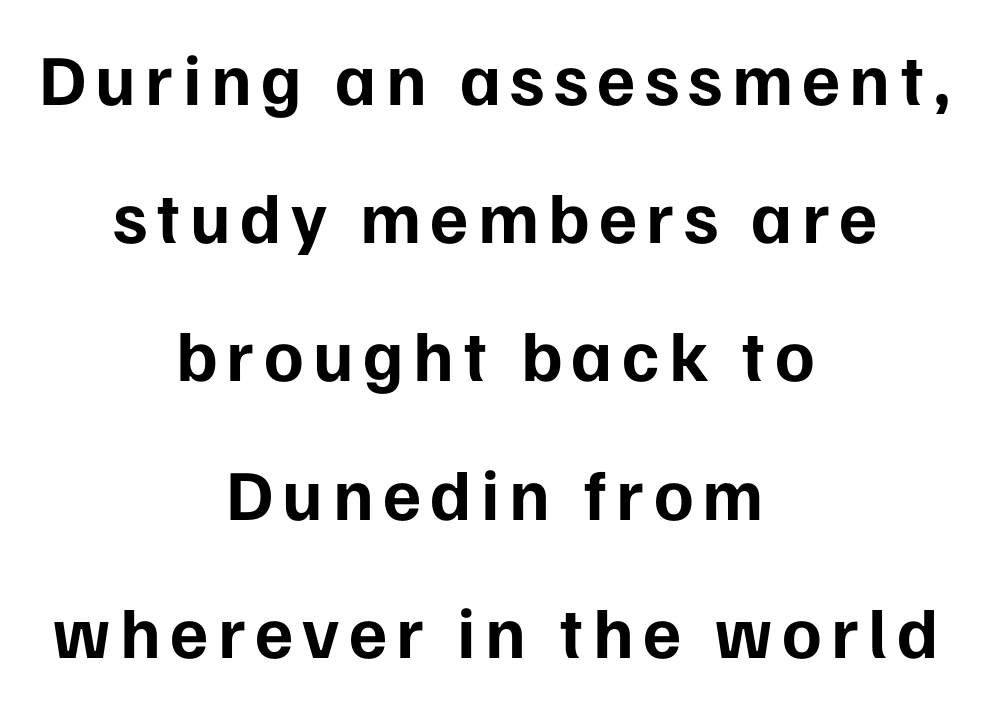
{"serif": "no", "italic": "no", "bold": "yes", "weight": "bold", "width": "normal", "stroke_contrast": "low", "x_height": "medium", "monospaced": "no", "underline": "no", "align": "center", "line_spacing": "loose", "line_spacing_ratio": 1.92, "glyph_px": 72}
